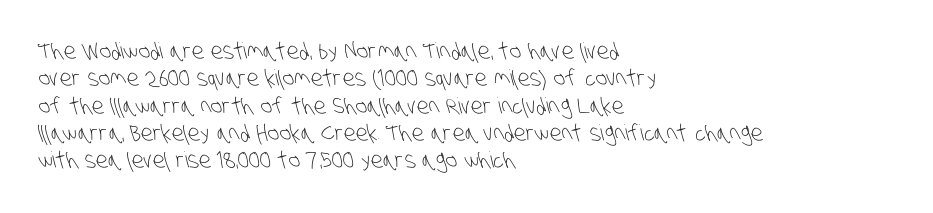
Does extra space separate the letters? No, they use regular spacing. Is the stroke heavy? The answer is a plain regular-or-lighter. Descenders are the only things crossing below the line. The paragraph shown leans on its left margin.
